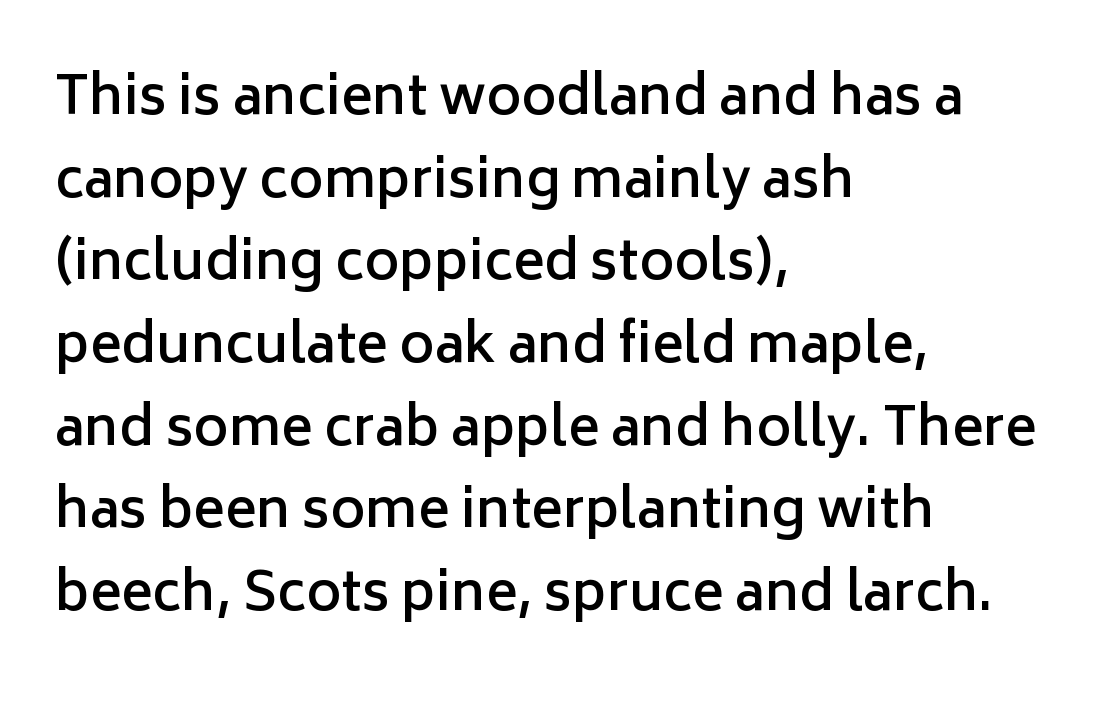
{"serif": "no", "italic": "no", "bold": "semi", "weight": "semibold", "width": "normal", "stroke_contrast": "low", "x_height": "medium", "monospaced": "no", "underline": "no", "align": "left", "line_spacing": "normal", "line_spacing_ratio": 1.56, "letter_spacing": "normal", "letter_spacing_em": 0.0, "glyph_px": 53}
